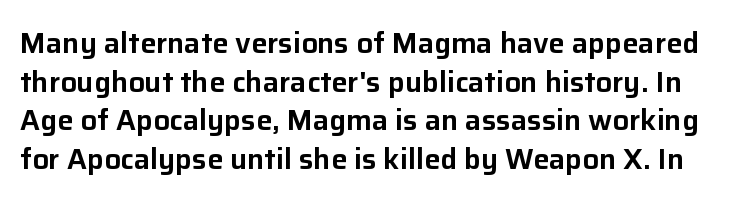
Q: Is the text italic (slanted)? A: No, it is upright.
Q: Is the typeface a serif or a sans-serif typeface? A: Sans-serif.
Q: Is the text underlined? A: No.
Q: Is the spacing between letters normal or unusually wide? A: Normal.
Q: Is the spacing between lines tight, normal or loose? A: Normal.
Q: Width (condensed, normal, or wide)? A: Normal.
Q: Stroke contrast? A: Low.
Q: x-height? A: Medium.
Q: Monospaced? A: No.
